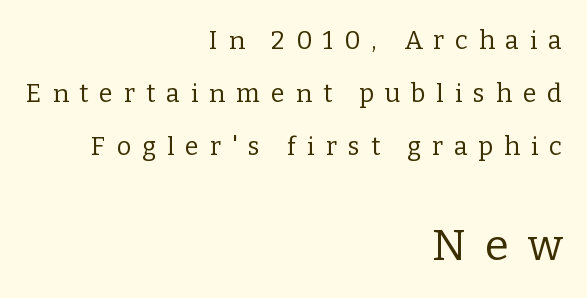
{"serif": "yes", "italic": "no", "bold": "no", "weight": "regular", "width": "normal", "stroke_contrast": "low", "x_height": "medium", "monospaced": "no", "underline": "no", "align": "right", "line_spacing": "loose", "line_spacing_ratio": 2.13, "letter_spacing": "wide", "letter_spacing_em": 0.44, "larger_block": "second", "size_ratio": 1.72, "glyph_px": 43}
